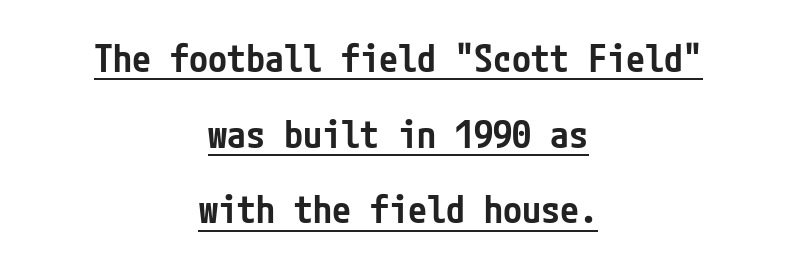
{"serif": "no", "italic": "no", "bold": "semi", "weight": "semibold", "width": "condensed", "stroke_contrast": "low", "x_height": "medium", "underline": "yes", "align": "center", "line_spacing": "loose", "line_spacing_ratio": 1.99, "letter_spacing": "normal", "letter_spacing_em": 0.0, "glyph_px": 38}
